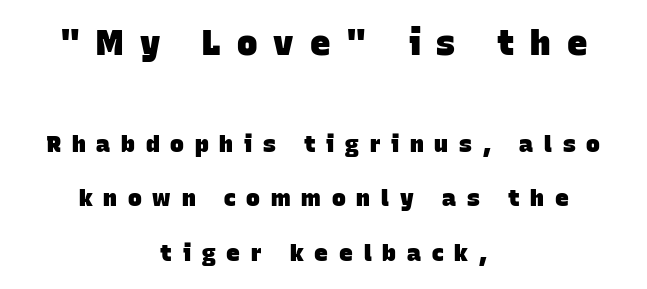
The image shows 34 px heavy sans-serif type; set centered, loose line spacing (2.37x), unusually wide letter spacing (+0.47 em), not underlined; the first (top) block is 1.48x larger; low stroke contrast and a large x-height.
